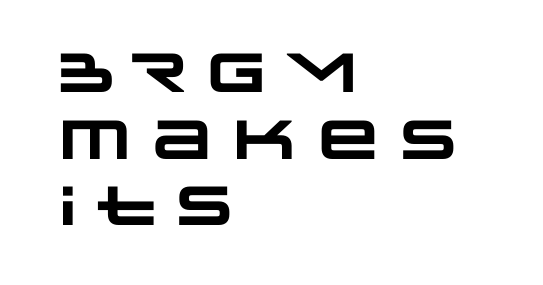
The image shows 55 px heavy, wide sans-serif type; set left-aligned, line spacing 1.21x, normal letter spacing, not underlined; low stroke contrast and a large x-height.
